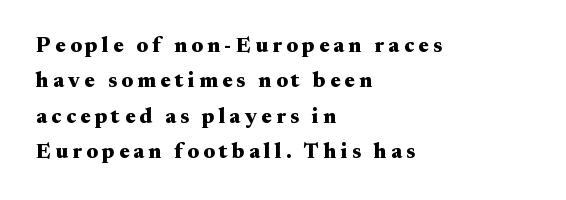
The image shows 21 px bold type, upright; set left-aligned, normal line spacing (1.68x), unusually wide letter spacing (+0.21 em), not underlined.
